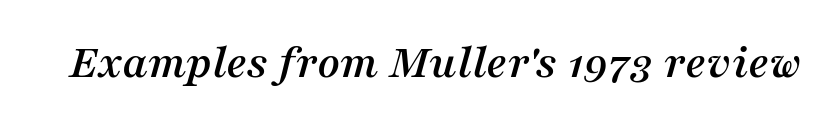
{"serif": "yes", "italic": "yes", "lean": "right", "slant_degrees": 16, "width": "normal", "stroke_contrast": "medium", "x_height": "medium", "monospaced": "no", "underline": "no", "letter_spacing": "normal", "letter_spacing_em": 0.0, "glyph_px": 49}
